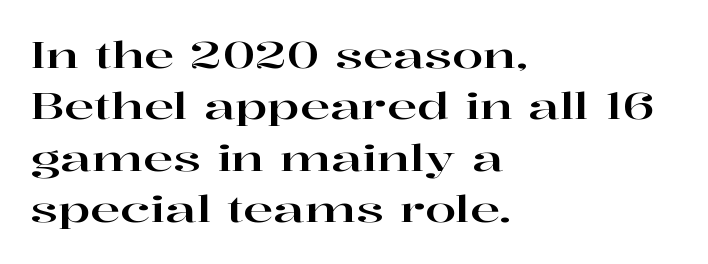
Line beginnings align vertically; line endings do not. A serif font was chosen for this passage. Line spacing here is normal. No italicization has been applied; the sample stays upright. Has an underline been added? It has not. Nobody touched the tracking dial on this one.
